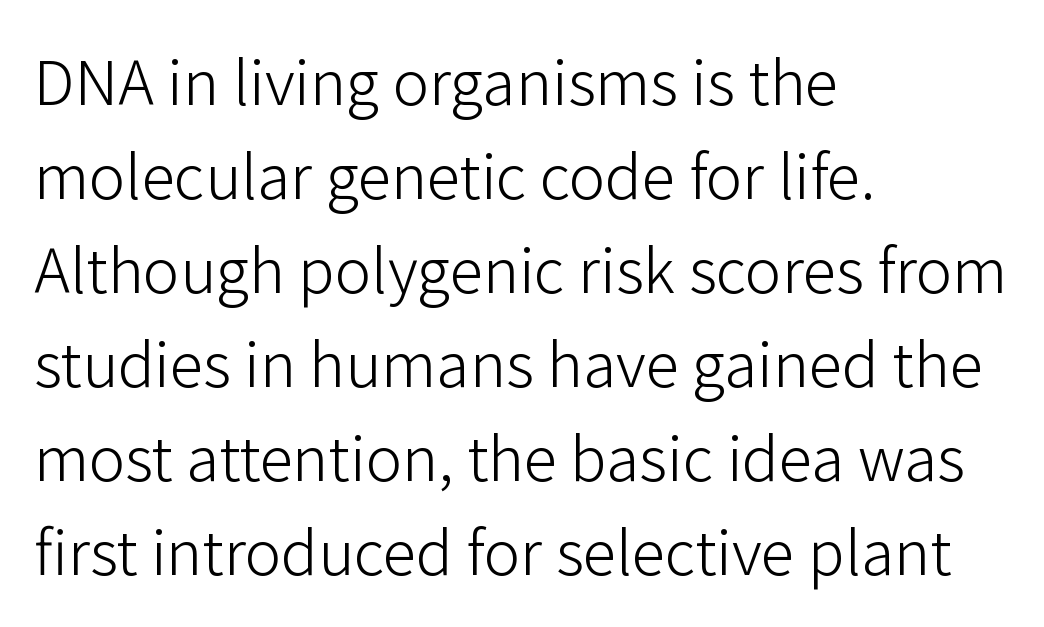
Every character sits straight up, as roman type does. Letters rest on an invisible, unmarked baseline. A normal amount of white space separates one row of letters from the next. The font sits on the lighter half of the weight spectrum, regular included. Spacing between characters is what you'd get straight out of the box. A typesetter would label this face a sans.
